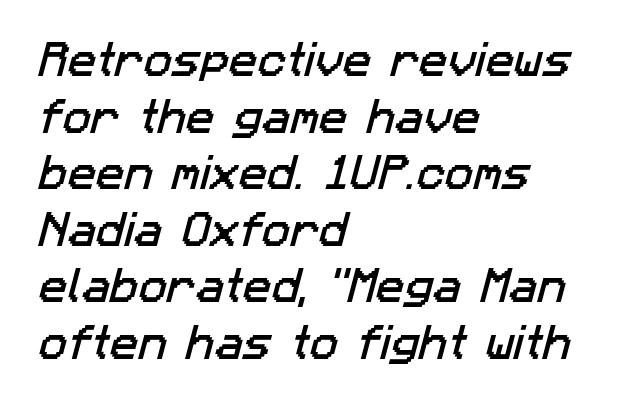
The image shows 38 px sans-serif type; set left-aligned, normal line spacing (1.49x), normal letter spacing, not underlined; low stroke contrast and a medium x-height.
